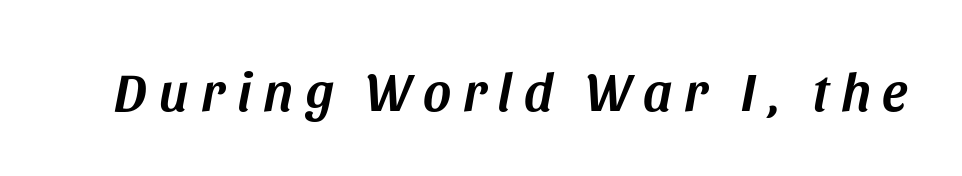
{"italic": "yes", "lean": "right", "slant_degrees": 11, "width": "normal", "stroke_contrast": "medium", "x_height": "large", "monospaced": "no", "underline": "no", "letter_spacing": "wide", "letter_spacing_em": 0.22, "glyph_px": 54}
